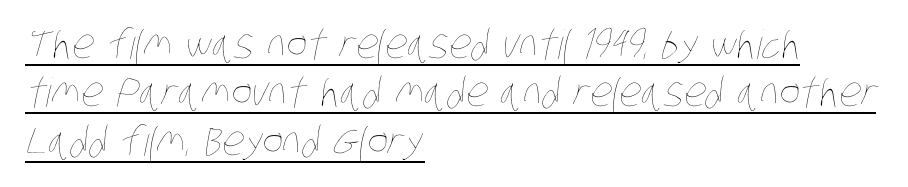
The paragraph has a hard left edge and a soft right edge. A typesetter would call this proportional, since set widths differ per character. The specimen includes a rule beneath the text block's lines. Stroke mass is kept to a normal reading level or below.
